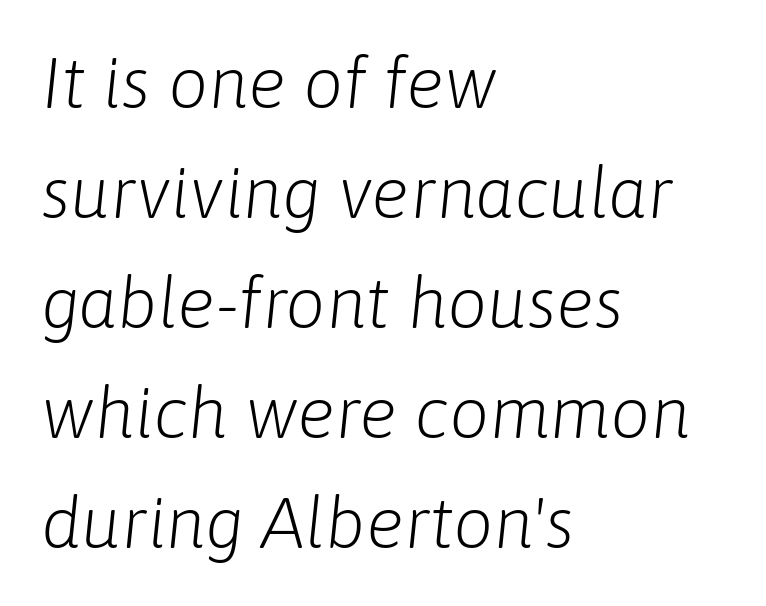
{"italic": "yes", "lean": "right", "slant_degrees": 6, "bold": "no", "weight": "light", "width": "normal", "stroke_contrast": "low", "x_height": "medium", "monospaced": "no", "underline": "no", "align": "left", "line_spacing": "normal", "line_spacing_ratio": 1.55, "letter_spacing": "normal", "letter_spacing_em": 0.0, "glyph_px": 71}
